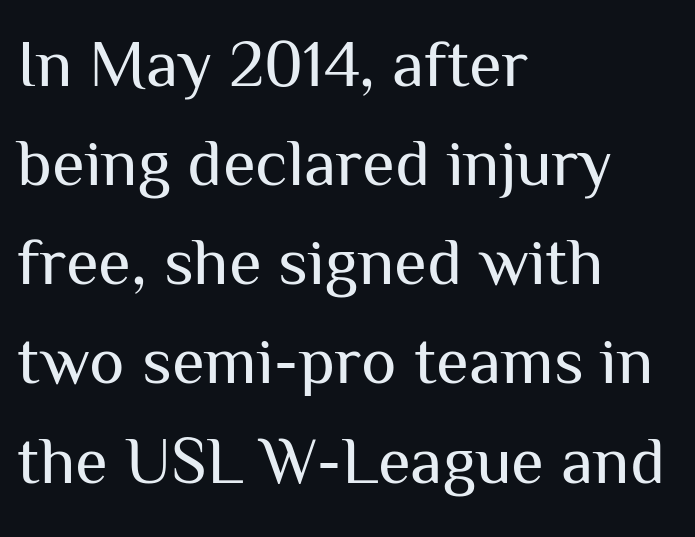
The image shows 67 px regular-weight sans-serif type, upright; set left-aligned, normal line spacing (1.48x), normal letter spacing, not underlined; medium stroke contrast and a medium x-height.
